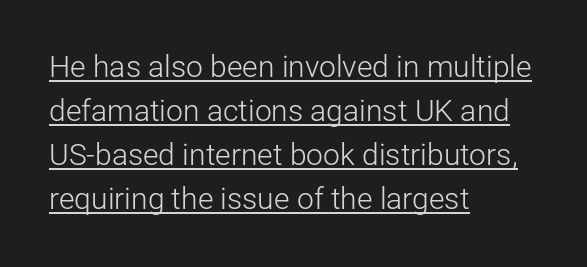
Vertically, the passage feels balanced, rows spaced as you'd expect. These lines are rendered in a variable-pitch font. Quick note: underline on. Compared with typical body copy, the letter spacing here is the same. The designer went with a sans here, leaving each stem footless. Is there any slant? The stems are plumb.
